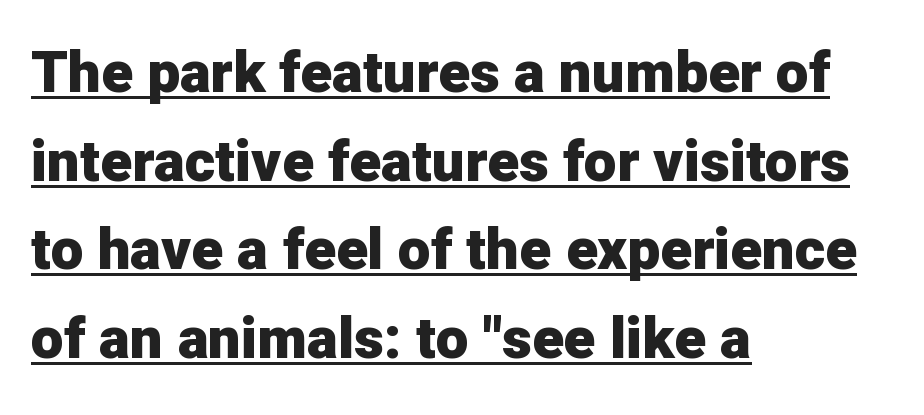
The image shows 58 px heavy sans-serif type, upright; set left-aligned, normal line spacing (1.53x), normal letter spacing, underlined; low stroke contrast and a medium x-height.
